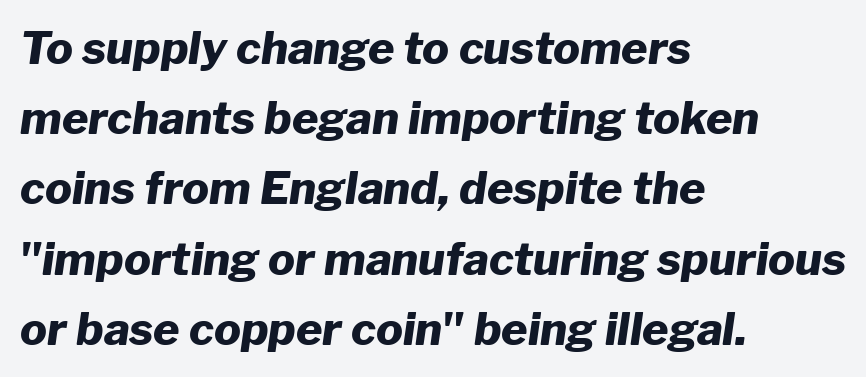
Q: Is the text bold? A: Yes.
Q: Is the text italic (slanted)? A: Yes, it leans right by about 8 degrees.
Q: Is the text underlined? A: No.
Q: How is the paragraph aligned? A: Left-aligned.
Q: Is the spacing between letters normal or unusually wide? A: Normal.
Q: Is the spacing between lines tight, normal or loose? A: Normal.
Q: Width (condensed, normal, or wide)? A: Normal.
Q: Stroke contrast? A: Low.
Q: x-height? A: Medium.
Q: Monospaced? A: No.
